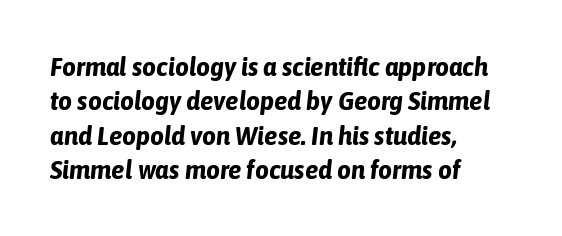
The area under the type is left untouched. Where is the straight margin? On the left. Every character sits at an angle, as italics do. Evenly set lines give the paragraph a standard silhouette.
